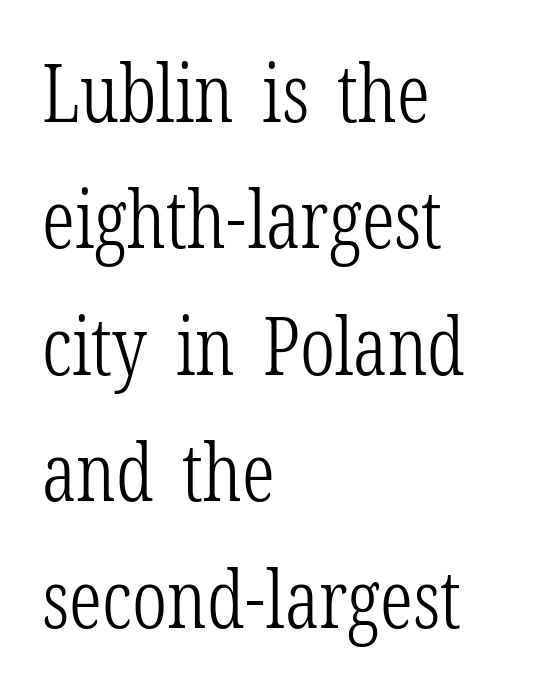
{"serif": "yes", "italic": "no", "bold": "no", "weight": "light", "width": "condensed", "stroke_contrast": "low", "x_height": "medium", "monospaced": "no", "underline": "no", "align": "left", "line_spacing": "normal", "line_spacing_ratio": 1.58, "letter_spacing": "normal", "letter_spacing_em": 0.0, "glyph_px": 80}
